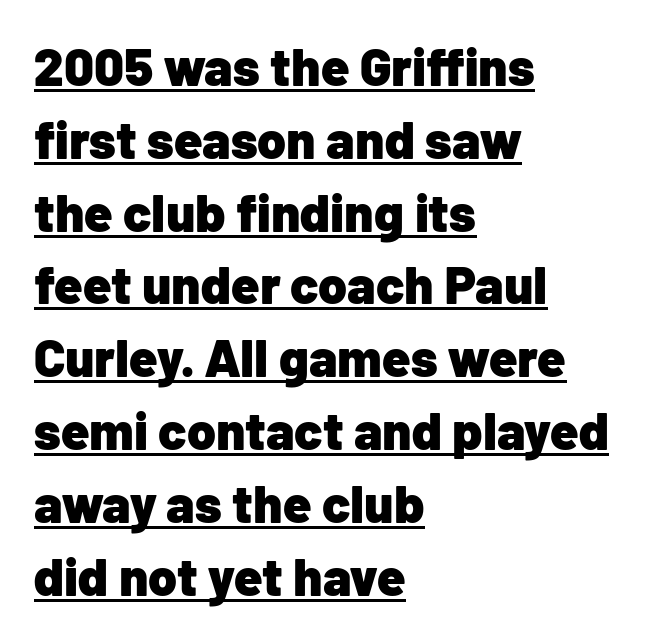
The image shows 52 px heavy sans-serif type, upright; set left-aligned, normal line spacing (1.4x), normal letter spacing, underlined; low stroke contrast and a medium x-height.
